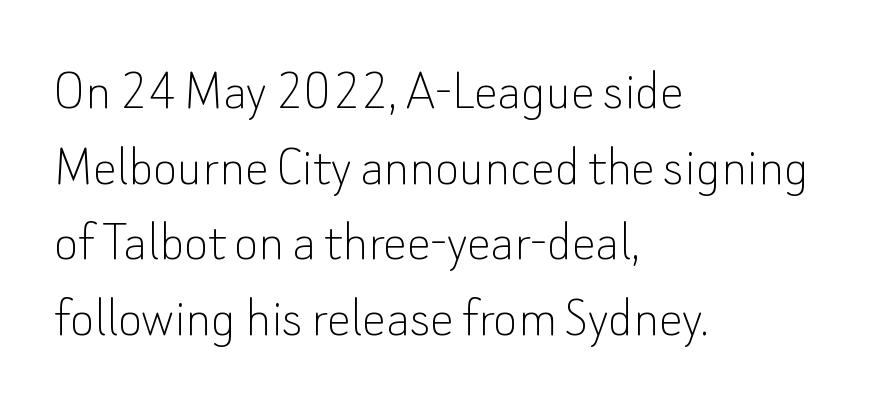
Q: Is the text bold? A: No.
Q: Is the text italic (slanted)? A: No, it is upright.
Q: Is the typeface a serif or a sans-serif typeface? A: Sans-serif.
Q: Is the text underlined? A: No.
Q: How is the paragraph aligned? A: Left-aligned.
Q: Is the spacing between letters normal or unusually wide? A: Normal.
Q: Is the spacing between lines tight, normal or loose? A: Normal.
Q: Width (condensed, normal, or wide)? A: Normal.
Q: Stroke contrast? A: Low.
Q: x-height? A: Small.
Q: Monospaced? A: No.
